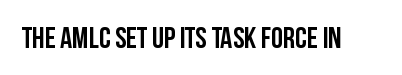
{"serif": "no", "italic": "no", "bold": "yes", "weight": "semibold", "width": "condensed", "stroke_contrast": "low", "x_height": "large", "monospaced": "no", "underline": "no", "letter_spacing": "normal", "letter_spacing_em": 0.0, "glyph_px": 30}
